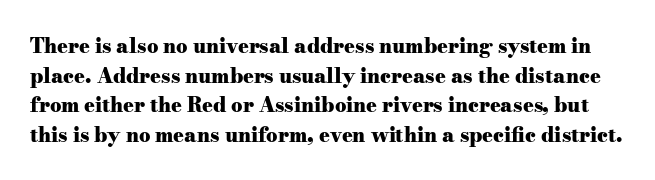
The image shows 20 px bold type, upright; set normal line spacing (1.48x), normal letter spacing, not underlined.
